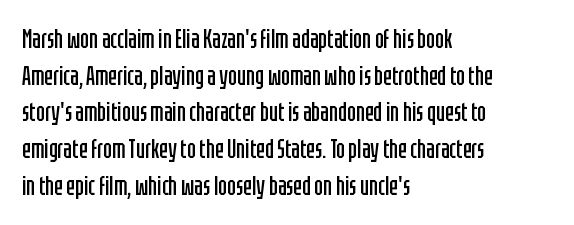
{"italic": "no", "bold": "no", "underline": "no", "align": "left", "line_spacing": "normal", "line_spacing_ratio": 1.41, "letter_spacing": "normal", "letter_spacing_em": 0.0, "glyph_px": 26}
